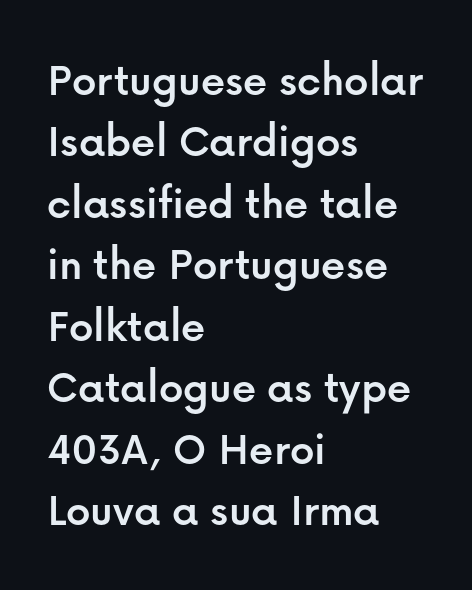
Q: Is the text italic (slanted)? A: No, it is upright.
Q: Is the typeface a serif or a sans-serif typeface? A: Sans-serif.
Q: Is the text underlined? A: No.
Q: How is the paragraph aligned? A: Left-aligned.
Q: Is the spacing between letters normal or unusually wide? A: Normal.
Q: Is the spacing between lines tight, normal or loose? A: Normal.
Q: Width (condensed, normal, or wide)? A: Normal.
Q: Stroke contrast? A: Low.
Q: x-height? A: Medium.
Q: Monospaced? A: No.
